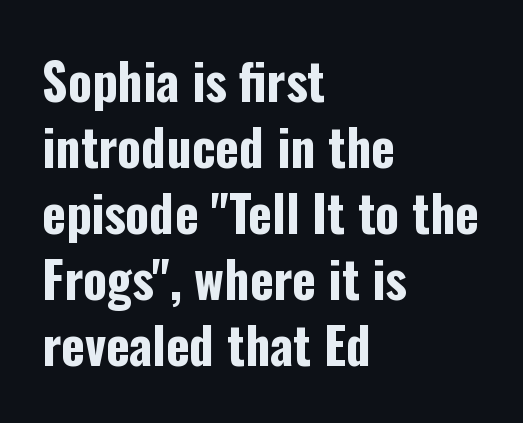
The image shows 50 px bold, condensed sans-serif type, upright; set left-aligned, normal line spacing (1.32x), normal letter spacing, not underlined; low stroke contrast and a medium x-height.
